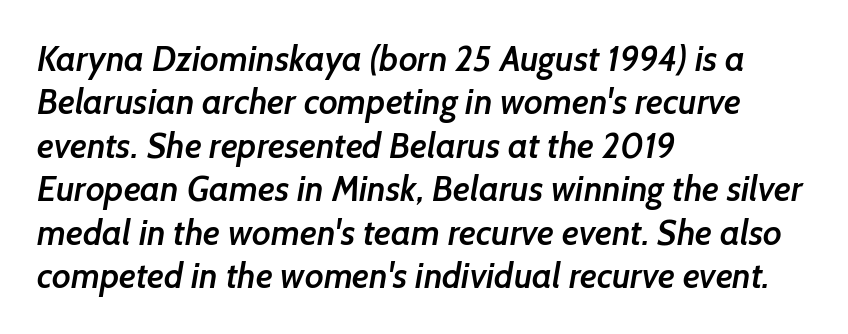
Q: Is the text bold? A: Semi-bold.
Q: Is the typeface a serif or a sans-serif typeface? A: Sans-serif.
Q: Is the text underlined? A: No.
Q: How is the paragraph aligned? A: Left-aligned.
Q: Is the spacing between letters normal or unusually wide? A: Normal.
Q: Width (condensed, normal, or wide)? A: Normal.
Q: Stroke contrast? A: Low.
Q: x-height? A: Medium.
Q: Monospaced? A: No.
